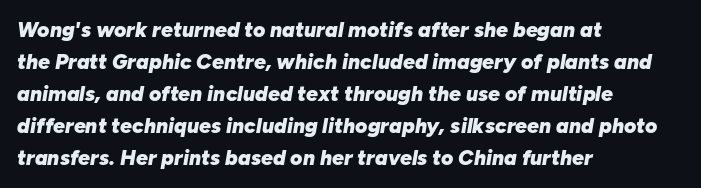
Italic? Definitely — the glyphs are oblique. Visually the block forms a straight wall on the left and a jagged coastline on the right. Descender tails drop into unmarked territory. The vertical gap from one line to the next is medium. Between one letter and the next there's only the usual sliver of space. The rendering uses a bold face; every stroke is thick and dark.
